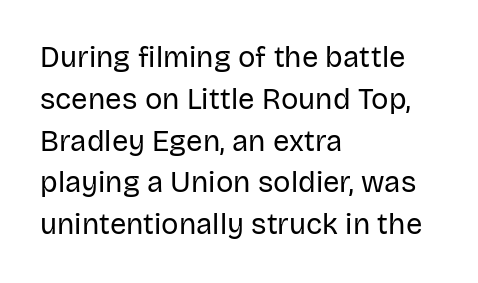
The passage shown is typed in a proportional face where columns would drift. The face looks like a standard text weight, possibly lighter. Letter spacing: default. Do the letters lean? They stand straight. Whoever set this chose a conventional vertical rhythm.
